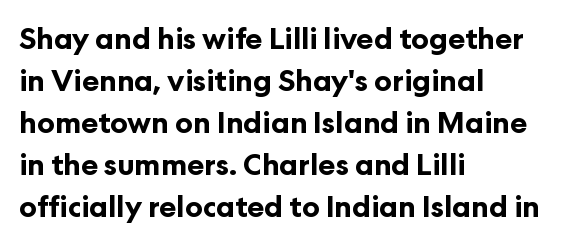
Q: Is the text bold? A: Yes.
Q: Is the text italic (slanted)? A: No, it is upright.
Q: Is the typeface a serif or a sans-serif typeface? A: Sans-serif.
Q: Is the text underlined? A: No.
Q: How is the paragraph aligned? A: Left-aligned.
Q: Is the spacing between letters normal or unusually wide? A: Normal.
Q: Is the spacing between lines tight, normal or loose? A: Normal.
Q: Width (condensed, normal, or wide)? A: Normal.
Q: Stroke contrast? A: Low.
Q: x-height? A: Medium.
Q: Monospaced? A: No.
